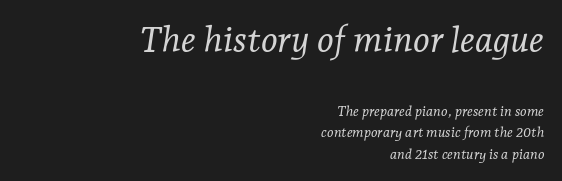
The image shows 36 px light serif type, italic (leaning right); set right-aligned, normal line spacing (1.53x), normal letter spacing, not underlined; the first (top) block is 2.57x larger; low stroke contrast and a medium x-height.
